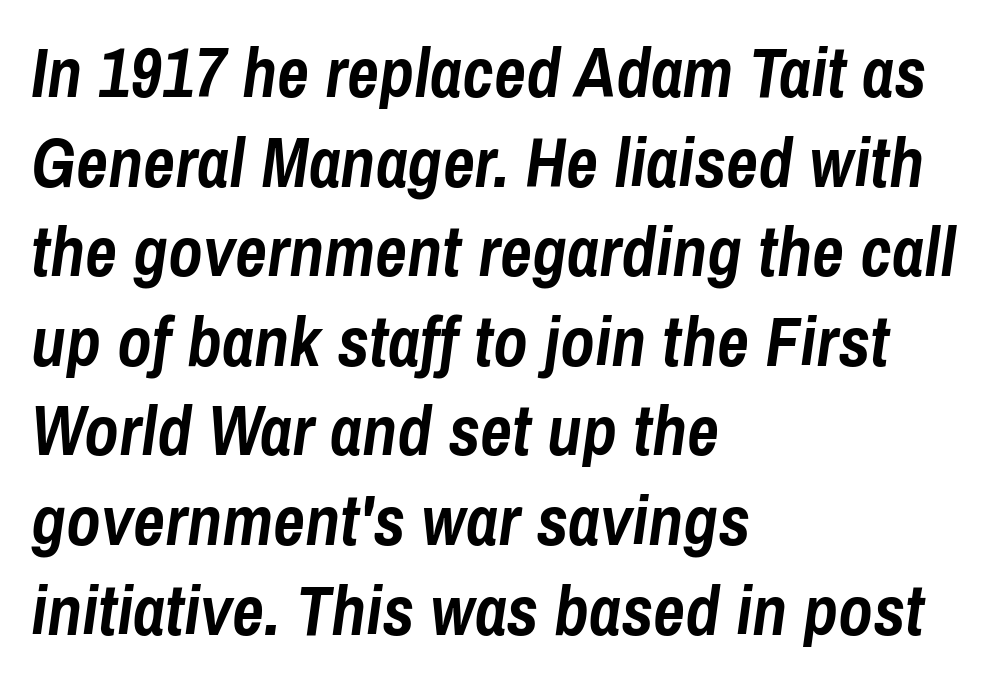
{"italic": "yes", "lean": "right", "slant_degrees": 8, "bold": "yes", "weight": "semibold", "width": "condensed", "stroke_contrast": "low", "x_height": "medium", "monospaced": "no", "underline": "no", "align": "left", "line_spacing": "normal", "line_spacing_ratio": 1.28, "letter_spacing": "normal", "letter_spacing_em": 0.0, "glyph_px": 70}
